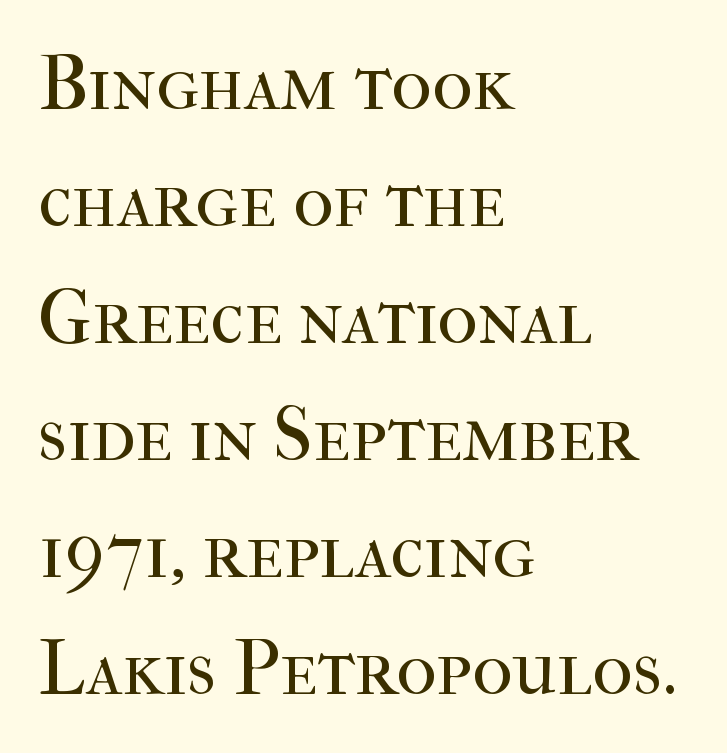
Q: Is the text bold? A: No.
Q: Is the text italic (slanted)? A: No, it is upright.
Q: Is the typeface a serif or a sans-serif typeface? A: Serif.
Q: Is the text underlined? A: No.
Q: How is the paragraph aligned? A: Left-aligned.
Q: Is the spacing between letters normal or unusually wide? A: Normal.
Q: Is the spacing between lines tight, normal or loose? A: Normal.
Q: Width (condensed, normal, or wide)? A: Normal.
Q: Stroke contrast? A: High.
Q: x-height? A: Medium.
Q: Monospaced? A: No.
